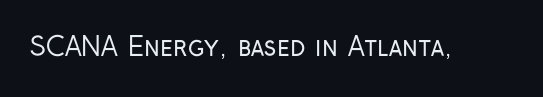
A roman cut, with each character standing at attention. Decoration check: the copy has no underline. The gaps between neighbouring characters are ordinary and unremarkable. Bold? No — there's no thickening of the strokes.
